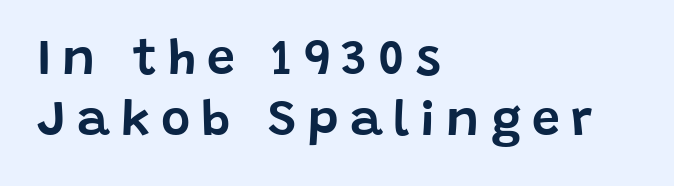
Do the letters lean? They stand straight. A typesetter would label this face a sans. Loose tracking; the words dissolve into strings of separated letters. This sample is left-justified, so line endings fall wherever the words run out. Each letter keeps its own natural width here, so spacing adapts to shape.
